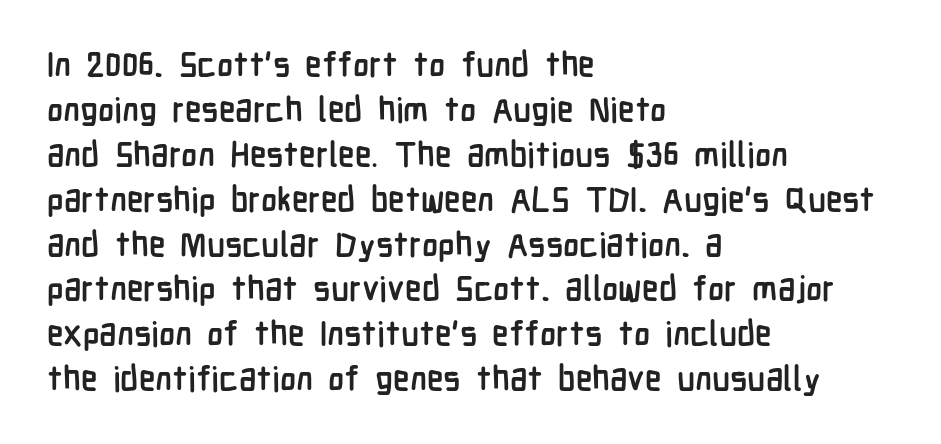
The rendering uses a bold face; every stroke is thick and dark. The zone under the glyphs is completely vacant. I'd call this a sans setting — the letters go barefoot. Inter-character spacing is left at the font's built-in metrics.
